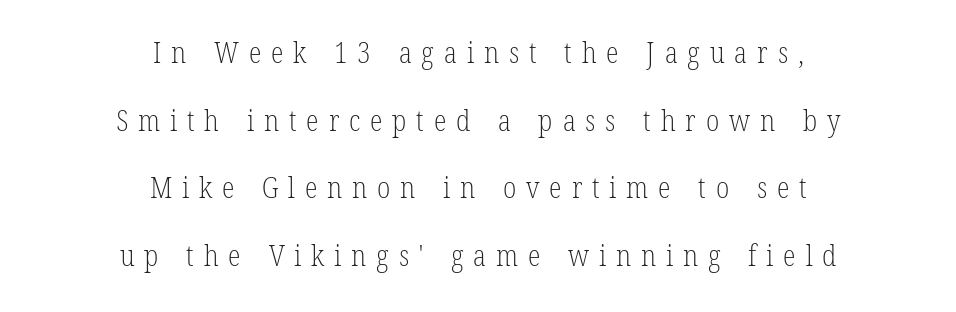
The image shows 29 px light, condensed serif type, upright; set centered, loose line spacing (2.33x), unusually wide letter spacing (+0.34 em), not underlined; low stroke contrast and a medium x-height.
